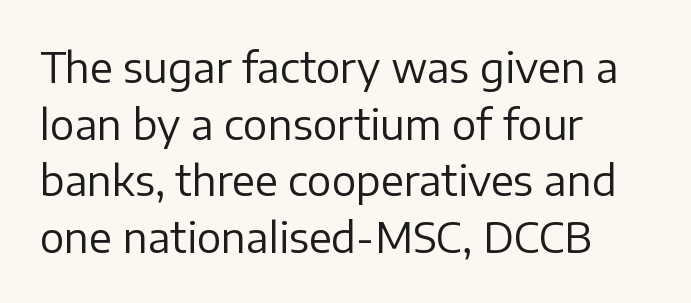
{"serif": "no", "italic": "no", "bold": "no", "weight": "regular", "width": "normal", "stroke_contrast": "low", "x_height": "medium", "monospaced": "no", "underline": "no", "align": "left", "line_spacing": "normal", "line_spacing_ratio": 1.38, "letter_spacing": "normal", "letter_spacing_em": 0.0, "glyph_px": 41}
